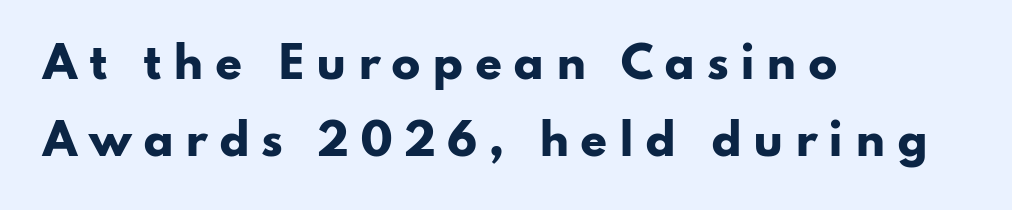
Q: Is the text bold? A: Yes.
Q: Is the text italic (slanted)? A: No, it is upright.
Q: Is the typeface a serif or a sans-serif typeface? A: Sans-serif.
Q: Is the text underlined? A: No.
Q: How is the paragraph aligned? A: Left-aligned.
Q: Is the spacing between letters normal or unusually wide? A: Unusually wide.
Q: Width (condensed, normal, or wide)? A: Wide.
Q: Stroke contrast? A: Low.
Q: x-height? A: Small.
Q: Monospaced? A: No.
